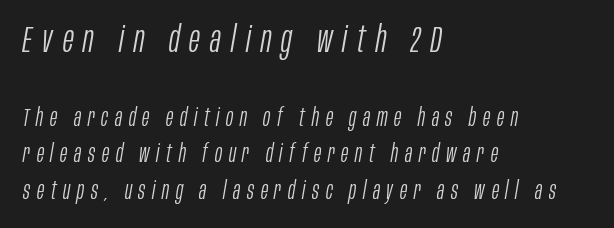
The image shows 36 px light, condensed type, italic (leaning right); set left-aligned, normal line spacing (1.51x), unusually wide letter spacing (+0.28 em), not underlined; the first (top) block is 1.5x larger; low stroke contrast and a large x-height.
